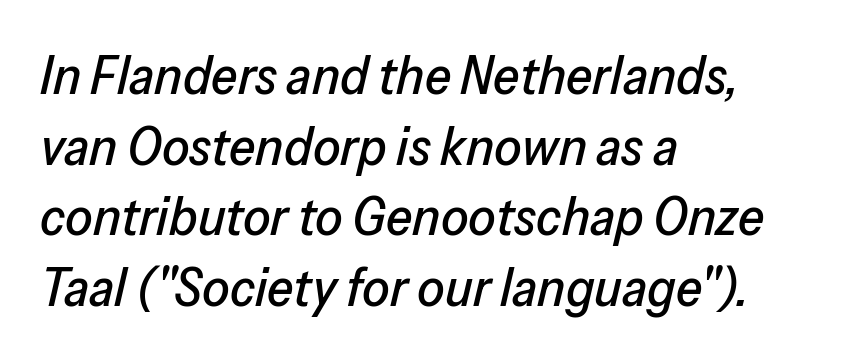
{"italic": "yes", "lean": "right", "slant_degrees": 13, "width": "normal", "stroke_contrast": "low", "x_height": "medium", "monospaced": "no", "underline": "no", "align": "left", "line_spacing": "normal", "line_spacing_ratio": 1.31, "letter_spacing": "normal", "letter_spacing_em": 0.0, "glyph_px": 54}
